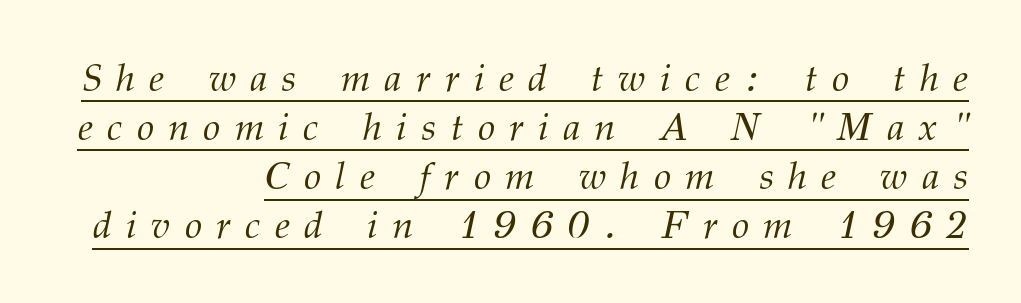
Q: Is the text bold? A: No.
Q: Is the text italic (slanted)? A: Yes, it leans right by about 12 degrees.
Q: Is the typeface a serif or a sans-serif typeface? A: Serif.
Q: Is the text underlined? A: Yes.
Q: How is the paragraph aligned? A: Right-aligned.
Q: Is the spacing between letters normal or unusually wide? A: Unusually wide.
Q: Is the spacing between lines tight, normal or loose? A: Normal.
Q: Width (condensed, normal, or wide)? A: Normal.
Q: Stroke contrast? A: Medium.
Q: x-height? A: Medium.
Q: Monospaced? A: No.
